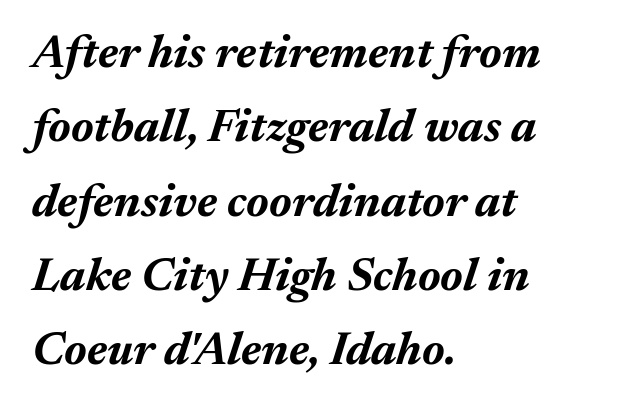
The image shows 47 px bold type, italic (leaning right); set left-aligned, normal line spacing (1.58x), normal letter spacing, not underlined; medium stroke contrast and a medium x-height.
